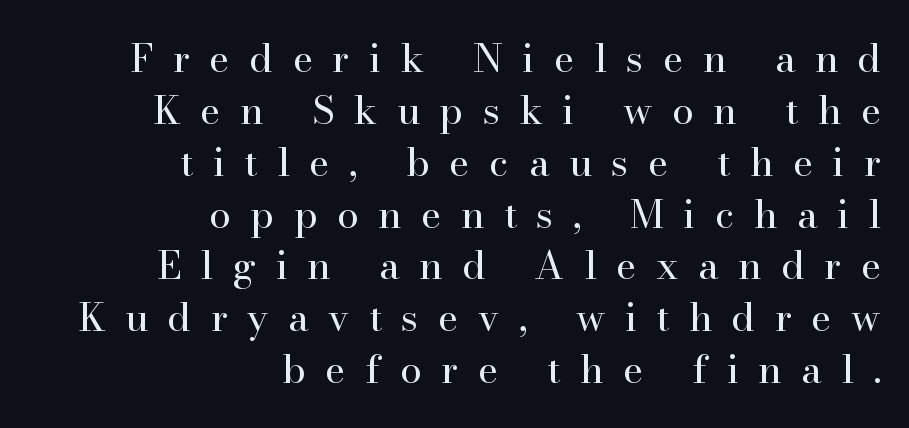
The image shows 39 px regular-weight serif type, upright; set right-aligned, normal line spacing (1.33x), unusually wide letter spacing (+0.5 em), not underlined; high stroke contrast and a small x-height.
